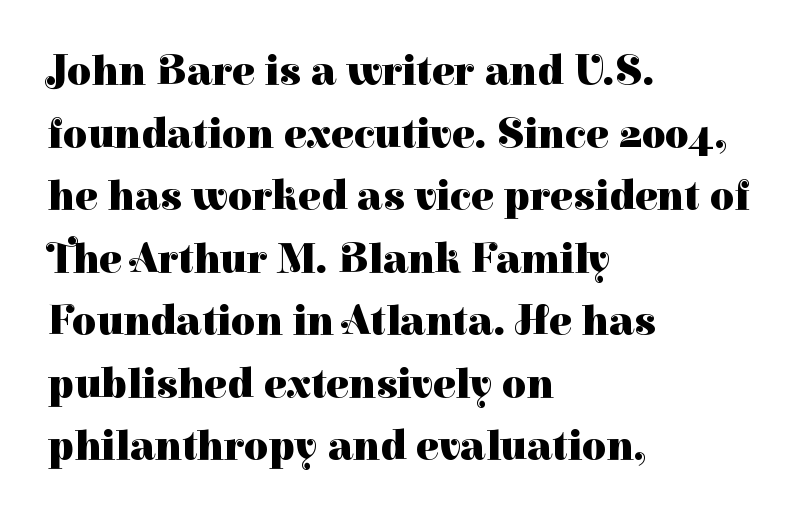
Letters rest on an invisible, unmarked baseline. Layout note: lines flush left. The text was rendered using a seriffed face with decorative stroke endings. The face used here has the dense, thick strokes of a bold.
